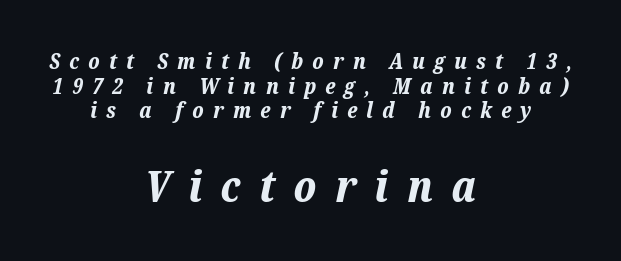
The image shows 44 px bold type, italic (leaning right); set centered, tight line spacing (1.12x), unusually wide letter spacing (+0.42 em), not underlined; the second (bottom) block is 2.0x larger; low stroke contrast and a medium x-height.
